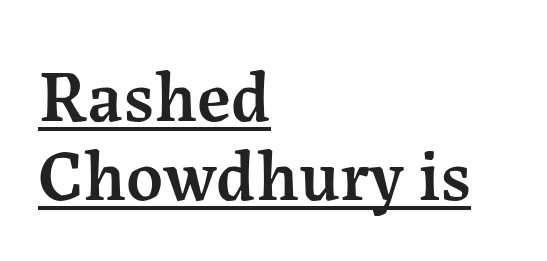
The image shows 72 px semibold serif type, upright; set left-aligned, tight line spacing (1.1x), normal letter spacing, underlined; medium stroke contrast and a medium x-height.
